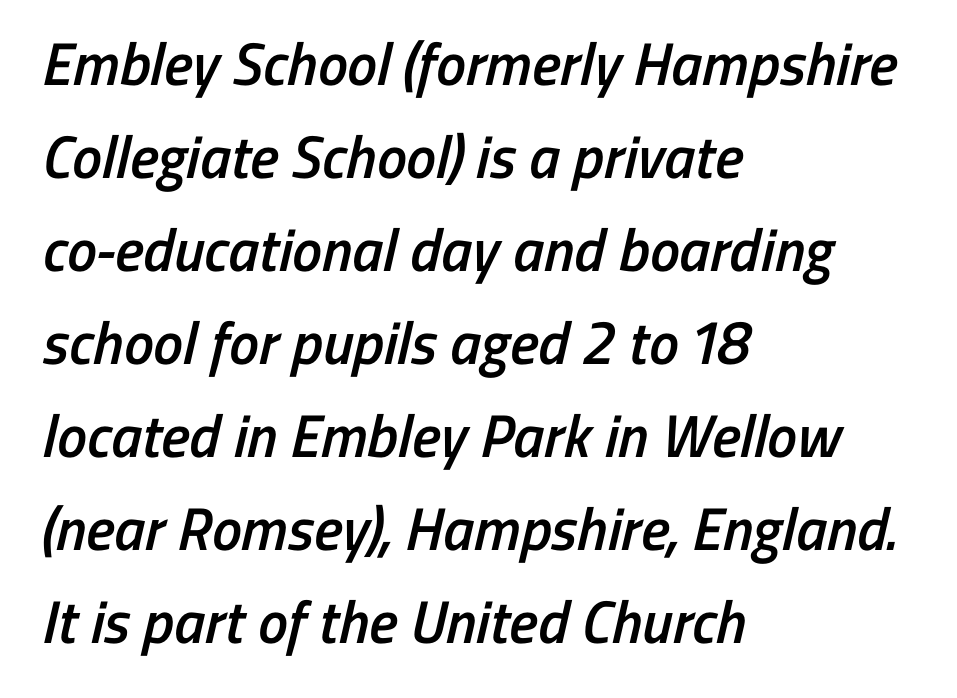
Q: Is the text bold? A: Semi-bold.
Q: Is the typeface a serif or a sans-serif typeface? A: Sans-serif.
Q: Is the text underlined? A: No.
Q: How is the paragraph aligned? A: Left-aligned.
Q: Is the spacing between letters normal or unusually wide? A: Normal.
Q: Is the spacing between lines tight, normal or loose? A: Normal.
Q: Width (condensed, normal, or wide)? A: Condensed.
Q: Stroke contrast? A: Low.
Q: x-height? A: Medium.
Q: Monospaced? A: No.
